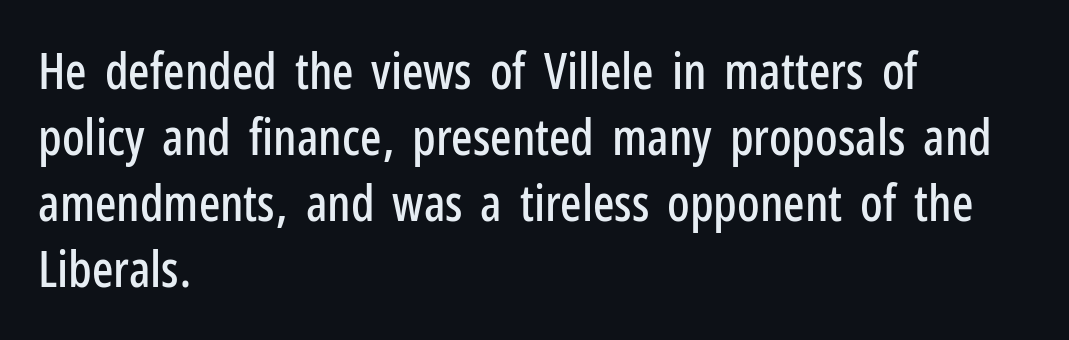
The rendering uses natural spacing where letterforms have individual widths. Vertically, the passage feels balanced, rows spaced as you'd expect. How are the letters spaced? Ordinarily, with no added tracking. Notice how the stems are strictly vertical — no italics here.
